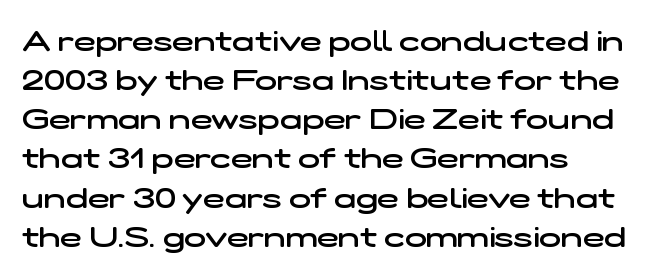
Does the leading feel generous? No, just average. Observe the ordinary spacing: letters are neighbours, not strangers. The baseline area is clear. Stroke terminals: plain, sans-serif.
